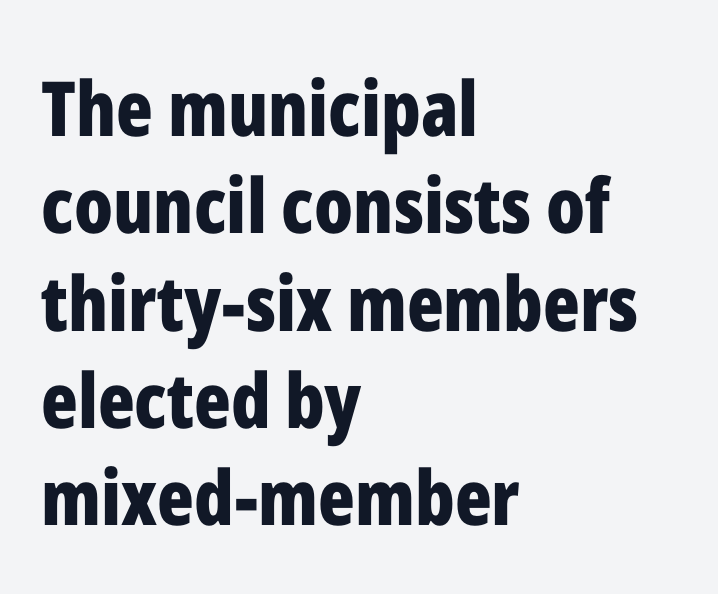
{"serif": "no", "italic": "no", "bold": "yes", "weight": "bold", "width": "condensed", "stroke_contrast": "low", "x_height": "medium", "monospaced": "no", "underline": "no", "align": "left", "line_spacing": "normal", "line_spacing_ratio": 1.28, "letter_spacing": "normal", "letter_spacing_em": 0.0, "glyph_px": 76}
